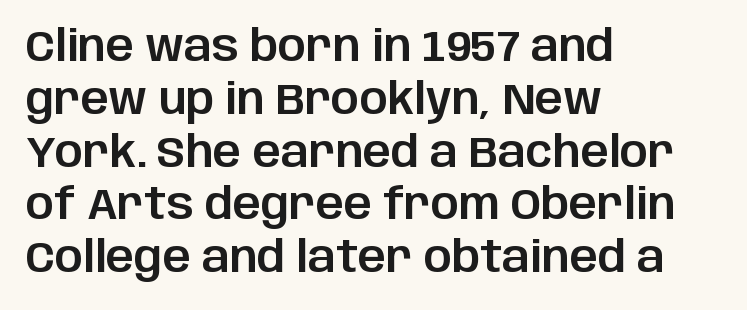
The image shows 44 px sans-serif type, upright; set left-aligned, line spacing 1.2x, normal letter spacing, not underlined; low stroke contrast and a large x-height.
